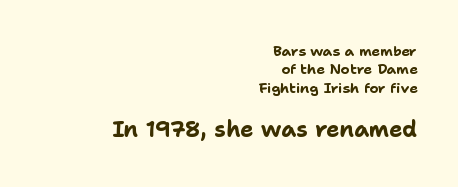
{"italic": "no", "bold": "yes", "underline": "no", "align": "right", "line_spacing": "normal", "line_spacing_ratio": 1.32, "letter_spacing": "normal", "letter_spacing_em": 0.0, "larger_block": "second", "size_ratio": 1.57, "glyph_px": 22}
